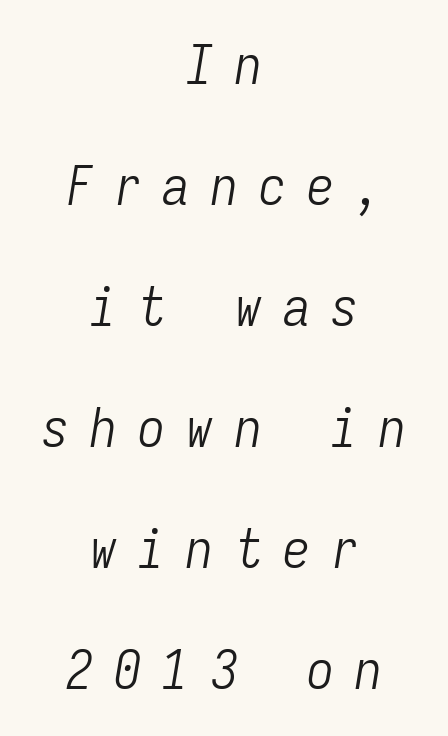
Q: Is the text bold? A: No.
Q: Is the text italic (slanted)? A: Yes, it leans right by about 9 degrees.
Q: Is the text underlined? A: No.
Q: How is the paragraph aligned? A: Centered.
Q: Is the spacing between letters normal or unusually wide? A: Unusually wide.
Q: Is the spacing between lines tight, normal or loose? A: Loose.
Q: Width (condensed, normal, or wide)? A: Condensed.
Q: Stroke contrast? A: Low.
Q: x-height? A: Medium.
Q: Monospaced? A: Yes.
